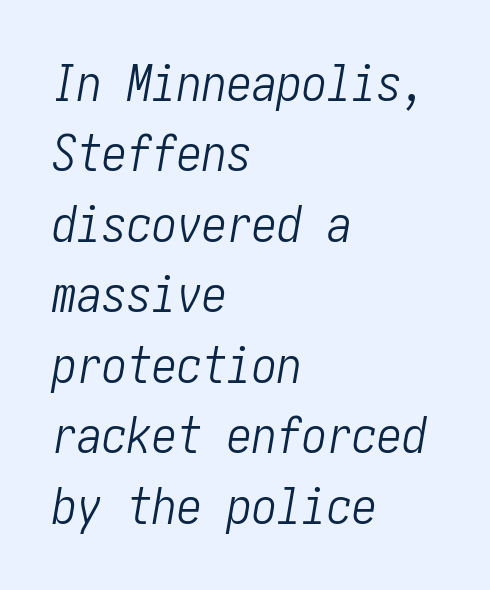
Every row of glyphs begins at an identical x-position on the left. The leading is moderate, giving the passage an even texture. Heft: none added — not bold. In terms of letterspacing, this is plain default setting. These lines were composed using italics. Descenders hang freely into open space.
